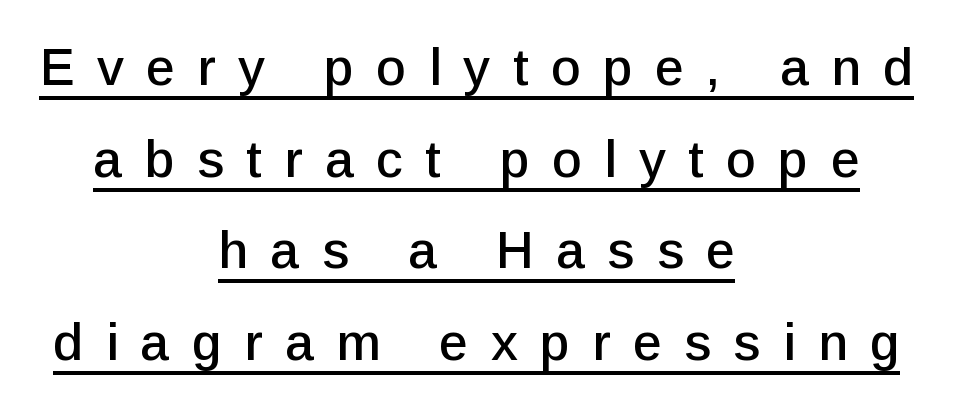
{"serif": "no", "italic": "no", "width": "normal", "stroke_contrast": "low", "x_height": "medium", "monospaced": "no", "underline": "yes", "align": "center", "line_spacing_ratio": 1.76, "letter_spacing": "wide", "letter_spacing_em": 0.43, "glyph_px": 52}
